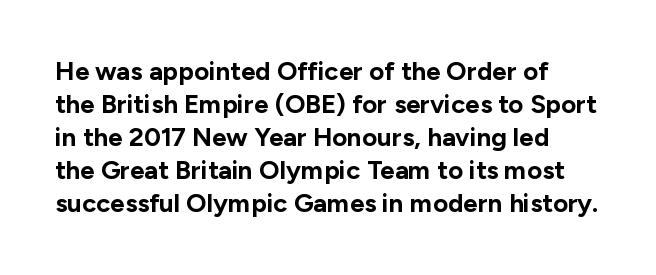
Q: Is the text bold? A: Yes.
Q: Is the text italic (slanted)? A: No, it is upright.
Q: Is the text underlined? A: No.
Q: Is the spacing between letters normal or unusually wide? A: Normal.
Q: Is the spacing between lines tight, normal or loose? A: Normal.
